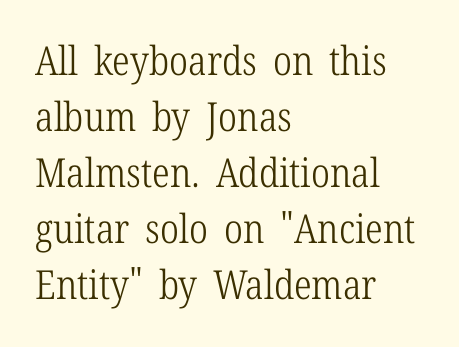
The image shows 40 px light, condensed serif type, upright; set left-aligned, normal line spacing (1.4x), normal letter spacing, not underlined; low stroke contrast and a medium x-height.
